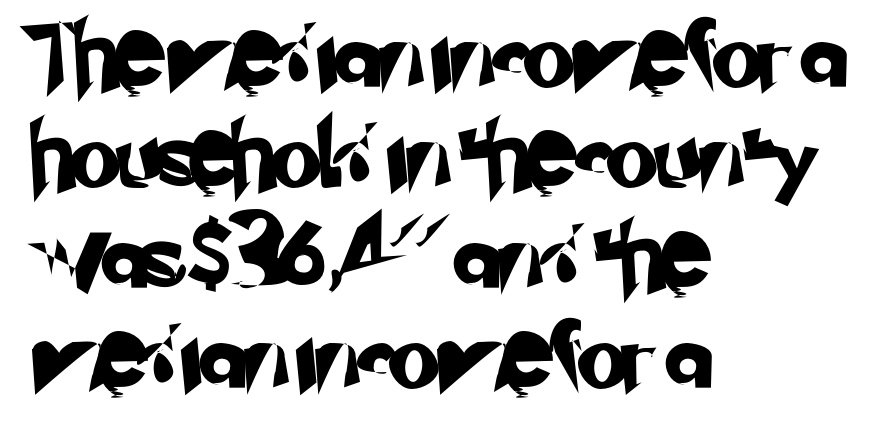
{"serif": "no", "width": "normal", "stroke_contrast": "low", "x_height": "small", "monospaced": "no", "underline": "no", "align": "left", "line_spacing": "normal", "line_spacing_ratio": 1.52, "letter_spacing": "normal", "letter_spacing_em": 0.0, "glyph_px": 66}
